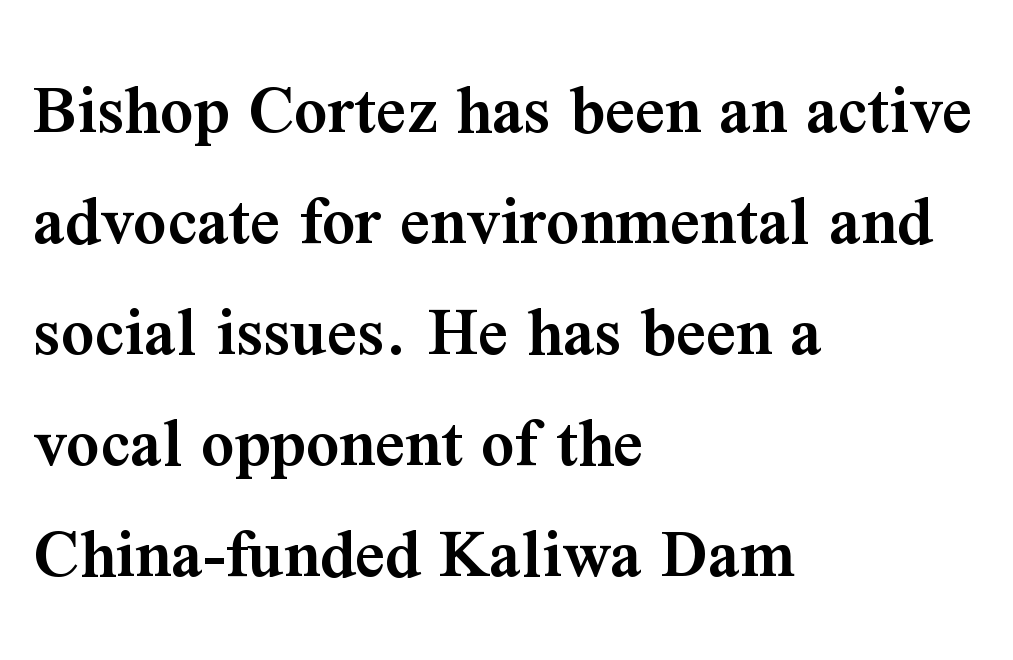
{"serif": "yes", "italic": "no", "bold": "semi", "weight": "semibold", "width": "normal", "stroke_contrast": "medium", "x_height": "medium", "monospaced": "no", "underline": "no", "align": "left", "line_spacing": "normal", "line_spacing_ratio": 1.52, "letter_spacing": "normal", "letter_spacing_em": 0.0, "glyph_px": 73}
